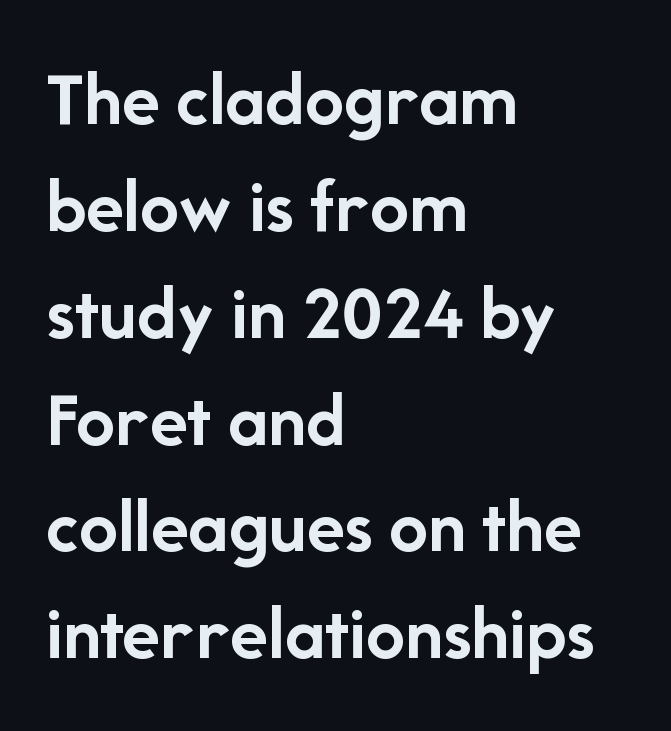
{"serif": "no", "italic": "no", "bold": "yes", "weight": "semibold", "width": "normal", "stroke_contrast": "low", "x_height": "medium", "monospaced": "no", "underline": "no", "align": "left", "line_spacing": "normal", "line_spacing_ratio": 1.37, "letter_spacing": "normal", "letter_spacing_em": 0.0, "glyph_px": 78}
